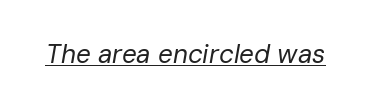
The image shows 26 px text type, italic (leaning right); set normal letter spacing, underlined.
